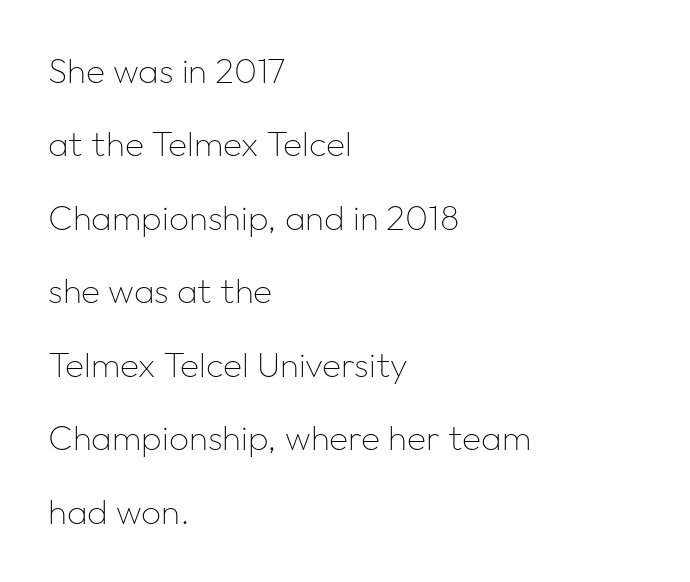
The image shows 35 px thin sans-serif type, upright; set left-aligned, loose line spacing (2.1x), normal letter spacing, not underlined; low stroke contrast and a medium x-height.
